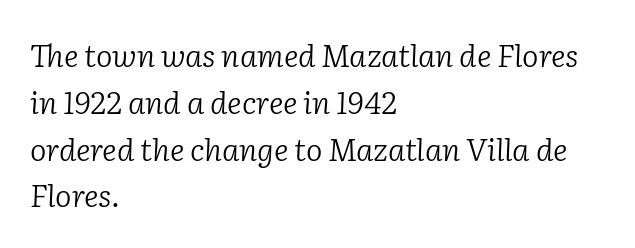
The image shows 31 px light serif type, italic (leaning right); set left-aligned, normal line spacing (1.51x), normal letter spacing, not underlined; low stroke contrast and a medium x-height.
